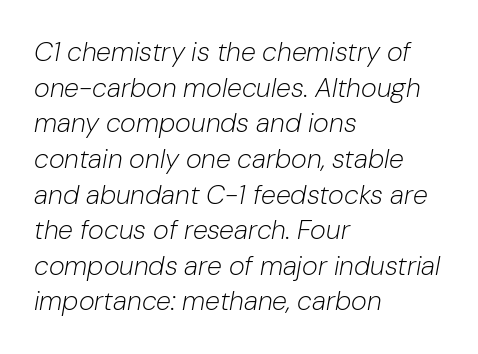
The image shows 27 px text type, italic (leaning right); set left-aligned, normal line spacing (1.32x), normal letter spacing, not underlined.
